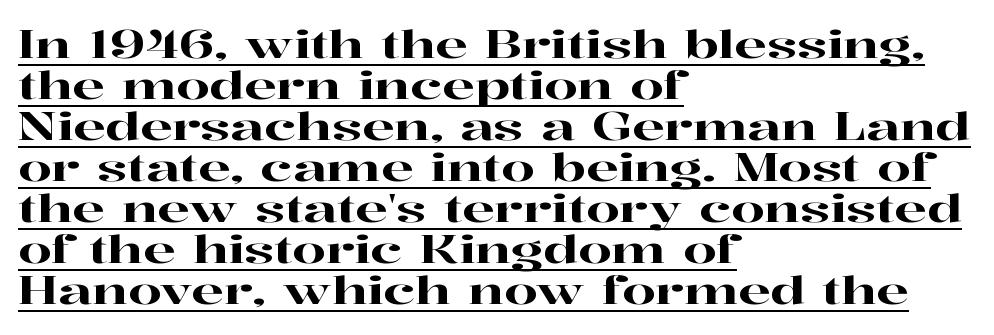
The image shows 38 px wide serif type, upright; set left-aligned, tight line spacing (1.08x), normal letter spacing, underlined; high stroke contrast and a medium x-height.
